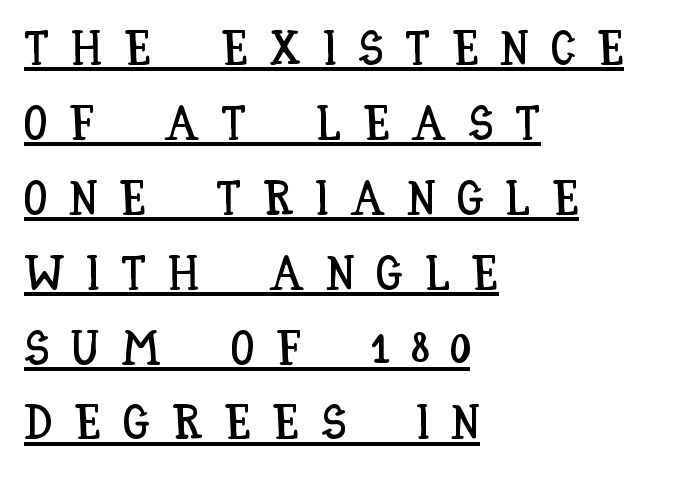
The image shows 48 px condensed type, upright; set left-aligned, normal line spacing (1.56x), unusually wide letter spacing (+0.45 em), underlined; low stroke contrast and a large x-height.
